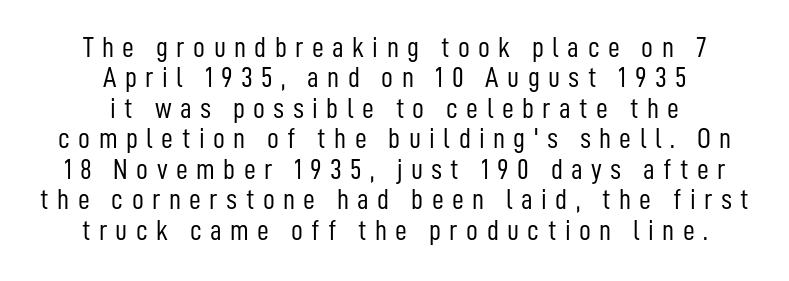
Stroke terminals: plain, sans-serif. Posture: upright roman. Interline gaps are noticeably narrow in this sample. The cut favours lightness, reaching ordinary text weight at its darkest. Is this a fixed-width face? No — the glyphs have proportional, varying widths. Honestly, the letter spacing is so wide it's the main thing you notice.
